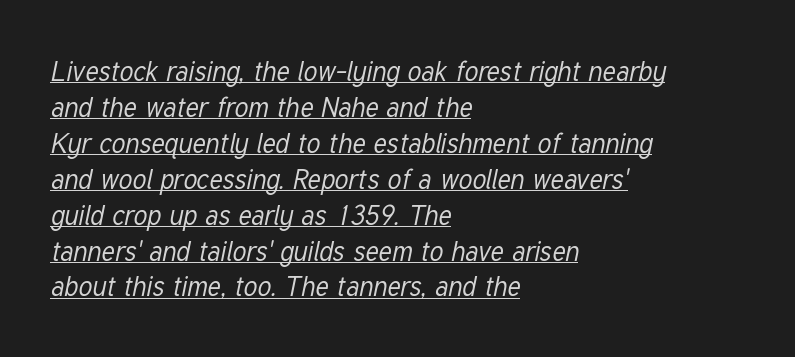
The image shows 27 px text type, italic (leaning right); set left-aligned, normal line spacing (1.33x), normal letter spacing, underlined.
